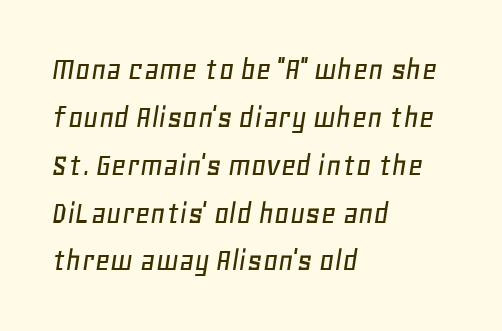
The image shows 33 px text type, italic (leaning right); set left-aligned, normal line spacing (1.45x), normal letter spacing, not underlined; low stroke contrast and a large x-height.
